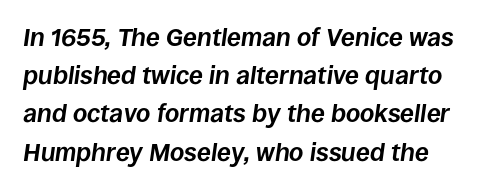
{"italic": "yes", "lean": "right", "slant_degrees": 8, "bold": "yes", "underline": "no", "align": "left", "line_spacing": "normal", "line_spacing_ratio": 1.53, "letter_spacing": "normal", "letter_spacing_em": 0.0, "glyph_px": 25}
